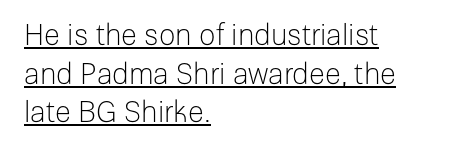
{"serif": "no", "italic": "no", "bold": "no", "weight": "light", "width": "normal", "stroke_contrast": "low", "x_height": "medium", "monospaced": "no", "underline": "yes", "align": "left", "line_spacing": "normal", "line_spacing_ratio": 1.33, "letter_spacing": "normal", "letter_spacing_em": 0.0, "glyph_px": 29}
